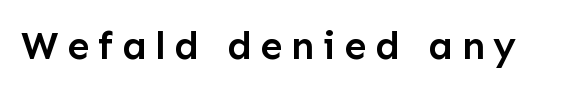
{"serif": "no", "italic": "no", "bold": "semi", "weight": "semibold", "width": "normal", "stroke_contrast": "low", "x_height": "medium", "monospaced": "no", "underline": "no", "letter_spacing": "wide", "letter_spacing_em": 0.21, "glyph_px": 40}
